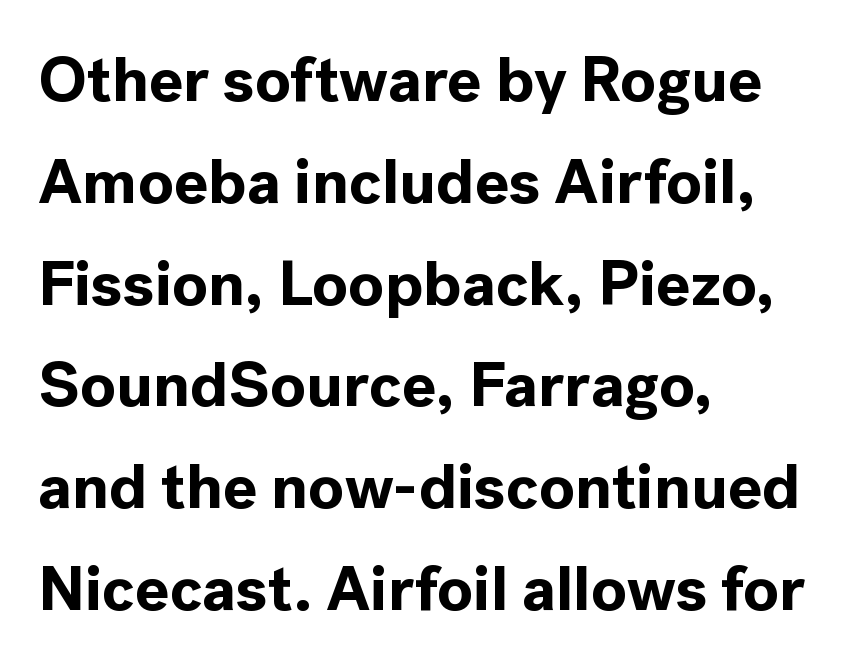
The image shows 64 px bold sans-serif type, upright; set left-aligned, normal line spacing (1.59x), normal letter spacing, not underlined; a medium x-height.
